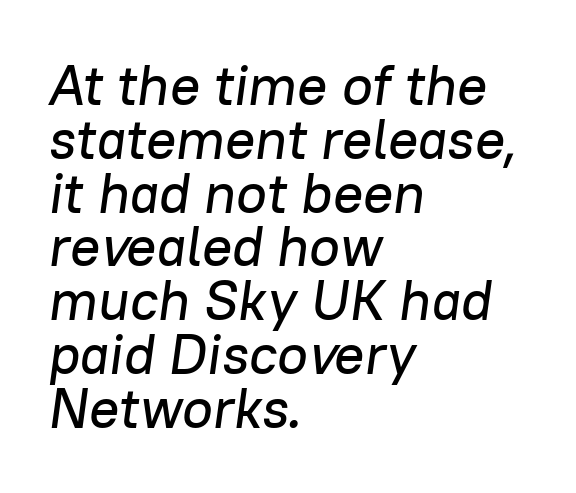
The image shows 56 px text type, italic (leaning right); set left-aligned, tight line spacing (0.96x), normal letter spacing, not underlined; low stroke contrast and a medium x-height.
